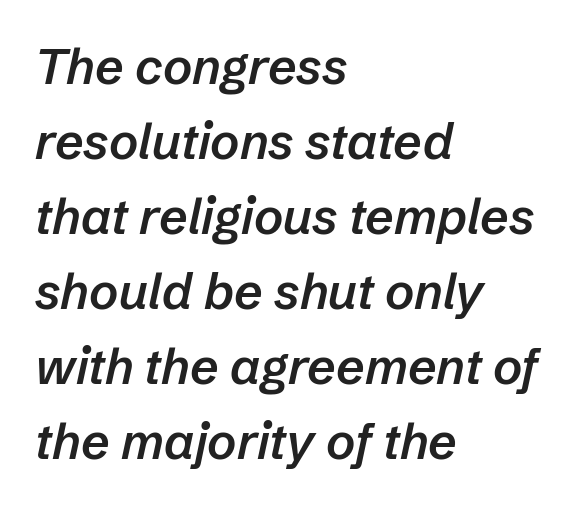
{"italic": "yes", "lean": "right", "slant_degrees": 12, "bold": "semi", "weight": "semibold", "width": "normal", "stroke_contrast": "low", "x_height": "medium", "monospaced": "no", "underline": "no", "align": "left", "line_spacing": "normal", "line_spacing_ratio": 1.5, "letter_spacing": "normal", "letter_spacing_em": 0.0, "glyph_px": 50}
